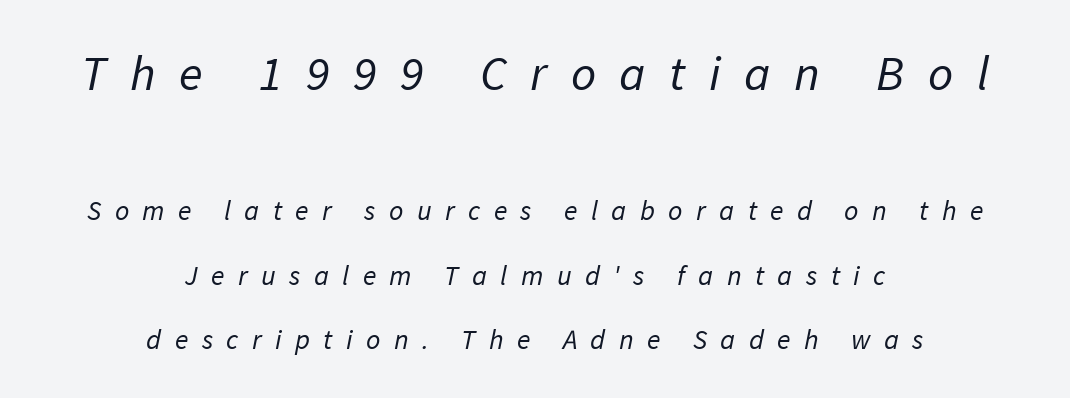
The image shows 49 px regular-weight sans-serif type; set centered, loose line spacing (2.29x), unusually wide letter spacing (+0.48 em), not underlined; the first (top) block is 1.75x larger; low stroke contrast and a medium x-height.
